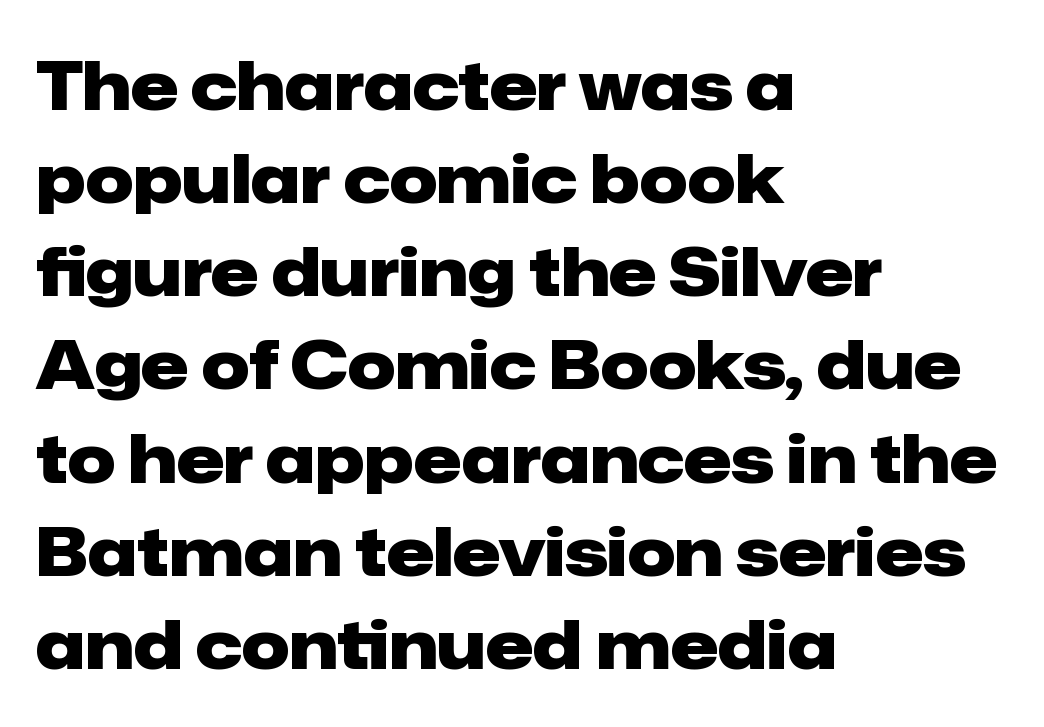
You can tell it's not italic because the verticals are truly vertical. Is this a fixed-width face? No — the glyphs have proportional, varying widths. The rendering uses a moderate line-height, typical for paragraphs. Nobody touched the tracking dial on this one.
